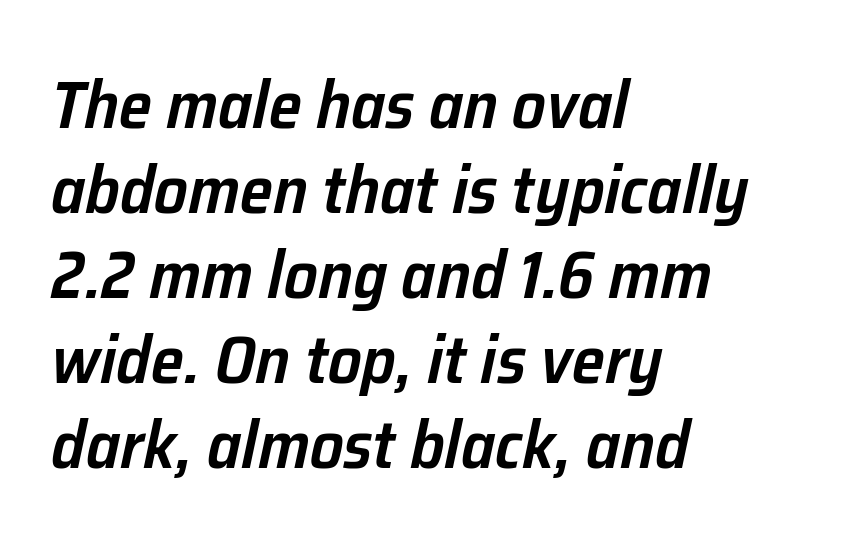
{"italic": "yes", "lean": "right", "slant_degrees": 12, "bold": "semi", "weight": "semibold", "width": "normal", "stroke_contrast": "low", "x_height": "medium", "monospaced": "no", "underline": "no", "align": "left", "line_spacing": "normal", "line_spacing_ratio": 1.27, "letter_spacing": "normal", "letter_spacing_em": 0.0, "glyph_px": 67}
